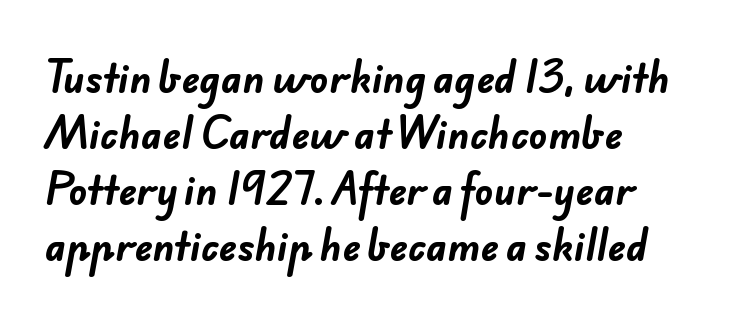
Q: Is the text bold? A: Yes.
Q: Is the typeface a serif or a sans-serif typeface? A: Sans-serif.
Q: Is the text underlined? A: No.
Q: How is the paragraph aligned? A: Left-aligned.
Q: Is the spacing between letters normal or unusually wide? A: Normal.
Q: Is the spacing between lines tight, normal or loose? A: Normal.
Q: Width (condensed, normal, or wide)? A: Normal.
Q: Stroke contrast? A: Low.
Q: x-height? A: Small.
Q: Monospaced? A: No.
